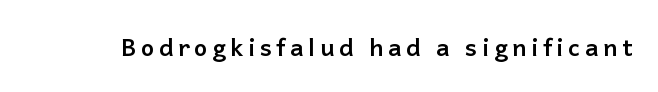
{"italic": "no", "bold": "yes", "underline": "no", "glyph_px": 24}
